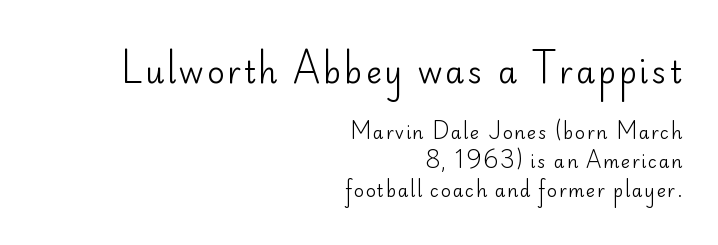
The image shows 30 px regular-weight sans-serif type, upright; set right-aligned, line spacing 1.72x, not underlined; the first (top) block is 1.76x larger; low stroke contrast and a small x-height.
